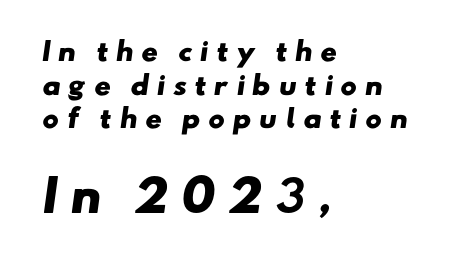
Q: Is the text bold? A: Yes.
Q: Is the typeface a serif or a sans-serif typeface? A: Sans-serif.
Q: Is the text underlined? A: No.
Q: How is the paragraph aligned? A: Left-aligned.
Q: Is the spacing between letters normal or unusually wide? A: Unusually wide.
Q: Is the spacing between lines tight, normal or loose? A: Normal.
Q: Which block of text is set in a larger size, the first (top) or the second (bottom)? A: The second (bottom) one.
Q: Width (condensed, normal, or wide)? A: Wide.
Q: Stroke contrast? A: Low.
Q: x-height? A: Small.
Q: Monospaced? A: No.
